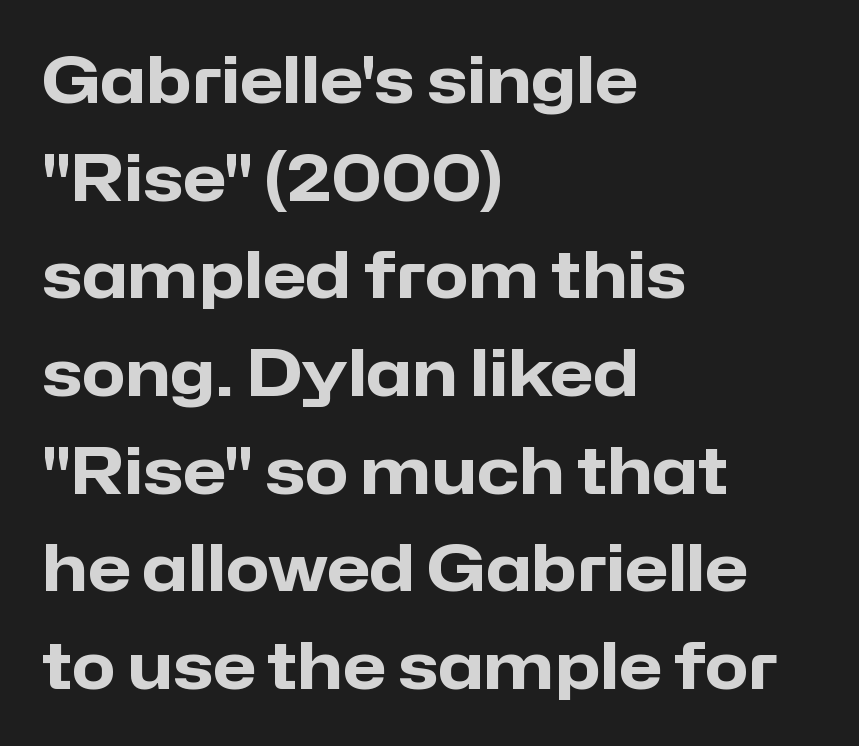
Q: Is the text bold? A: Yes.
Q: Is the text italic (slanted)? A: No, it is upright.
Q: Is the typeface a serif or a sans-serif typeface? A: Sans-serif.
Q: Is the text underlined? A: No.
Q: How is the paragraph aligned? A: Left-aligned.
Q: Is the spacing between letters normal or unusually wide? A: Normal.
Q: Is the spacing between lines tight, normal or loose? A: Normal.
Q: Width (condensed, normal, or wide)? A: Normal.
Q: Stroke contrast? A: Low.
Q: x-height? A: Medium.
Q: Monospaced? A: No.
